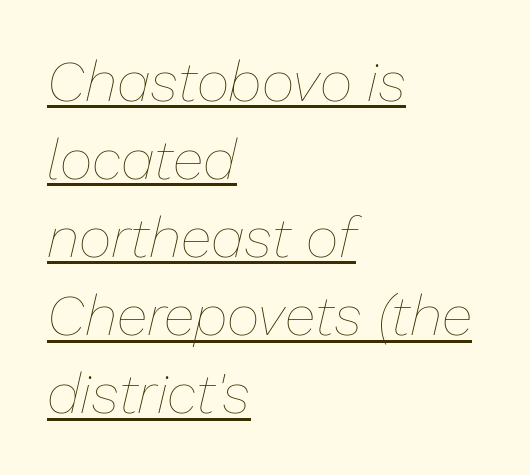
Q: Is the text bold? A: No.
Q: Is the text italic (slanted)? A: Yes, it leans right by about 13 degrees.
Q: Is the text underlined? A: Yes.
Q: How is the paragraph aligned? A: Left-aligned.
Q: Is the spacing between letters normal or unusually wide? A: Normal.
Q: Is the spacing between lines tight, normal or loose? A: Normal.
Q: Width (condensed, normal, or wide)? A: Normal.
Q: Stroke contrast? A: Low.
Q: x-height? A: Medium.
Q: Monospaced? A: No.
